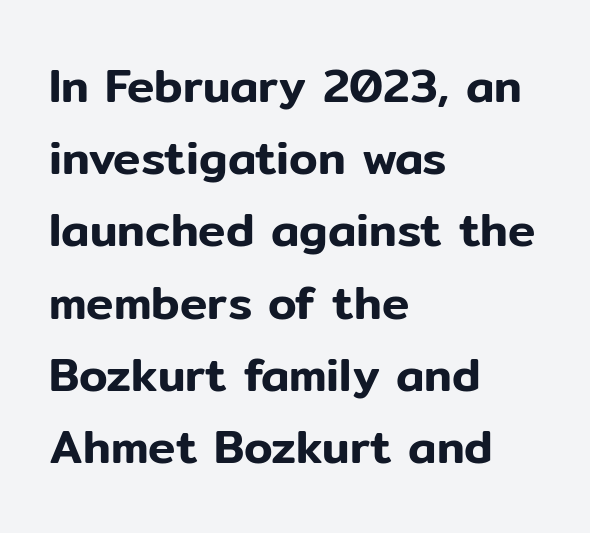
Between one letter and the next there's only the usual sliver of space. Do the letters lean? They stand straight. Font category for this specimen: sans-serif. The space beneath each line is pristine and unruled.
